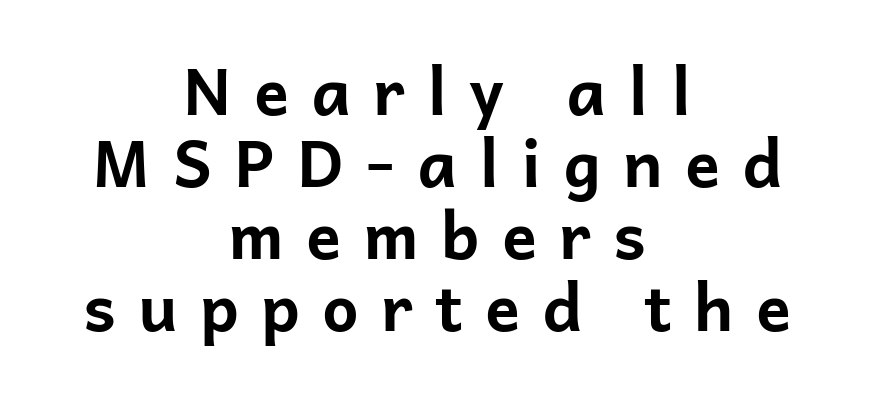
{"serif": "no", "italic": "no", "bold": "yes", "weight": "bold", "width": "normal", "stroke_contrast": "low", "x_height": "medium", "monospaced": "no", "underline": "no", "align": "center", "line_spacing": "tight", "line_spacing_ratio": 1.11, "letter_spacing": "wide", "letter_spacing_em": 0.34, "glyph_px": 65}
